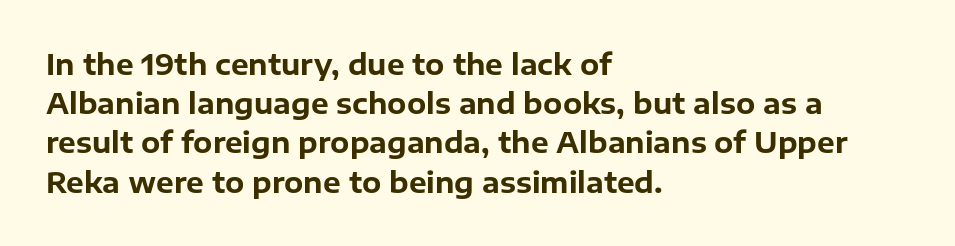
Varying glyph widths throughout — classic text-font behaviour. You can tell it's not italic because the verticals are truly vertical. I'd describe the lettering as bold — thick and assertive. The rows are spaced the way most documents space them. There is no visible air inserted between adjacent glyphs.
